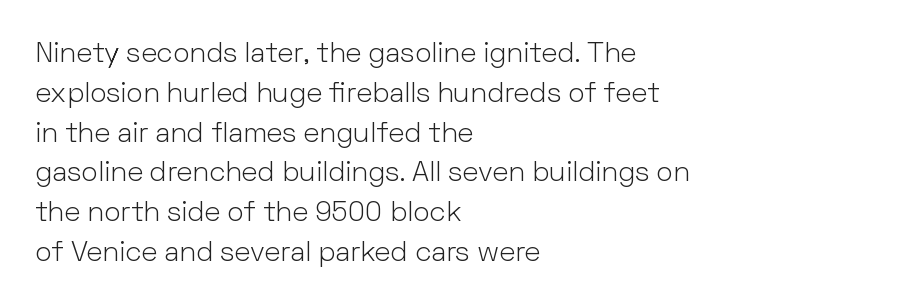
Q: Is the text bold? A: No.
Q: Is the text italic (slanted)? A: No, it is upright.
Q: Is the typeface a serif or a sans-serif typeface? A: Sans-serif.
Q: Is the text underlined? A: No.
Q: How is the paragraph aligned? A: Left-aligned.
Q: Is the spacing between letters normal or unusually wide? A: Normal.
Q: Is the spacing between lines tight, normal or loose? A: Normal.
Q: Width (condensed, normal, or wide)? A: Normal.
Q: Stroke contrast? A: Low.
Q: x-height? A: Medium.
Q: Monospaced? A: No.
